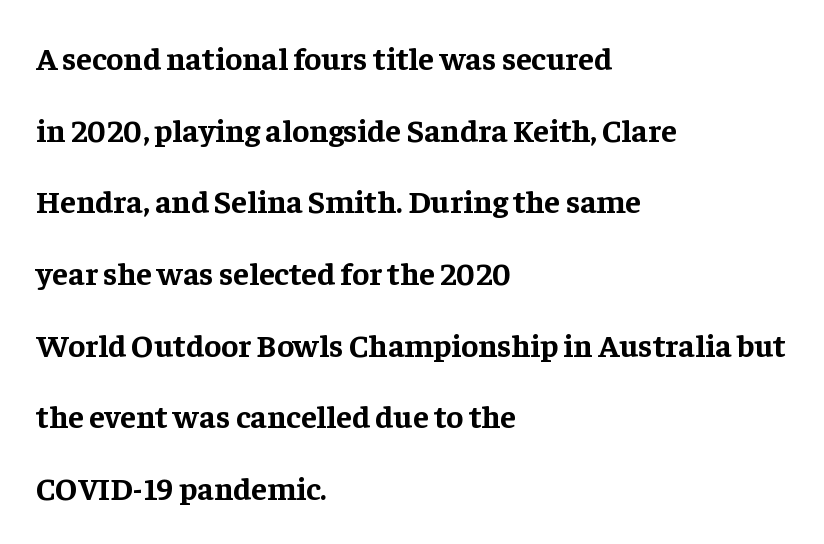
{"serif": "yes", "italic": "no", "bold": "yes", "weight": "bold", "width": "normal", "stroke_contrast": "low", "x_height": "medium", "monospaced": "no", "underline": "no", "align": "left", "line_spacing": "loose", "line_spacing_ratio": 2.24, "letter_spacing": "normal", "letter_spacing_em": 0.0, "glyph_px": 32}
